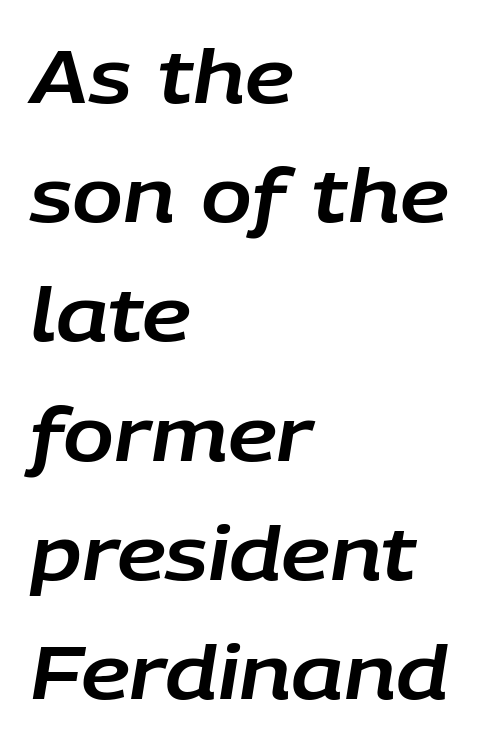
The image shows 75 px text type, italic (leaning right); set left-aligned, normal line spacing (1.59x), normal letter spacing, not underlined; low stroke contrast and a large x-height.
